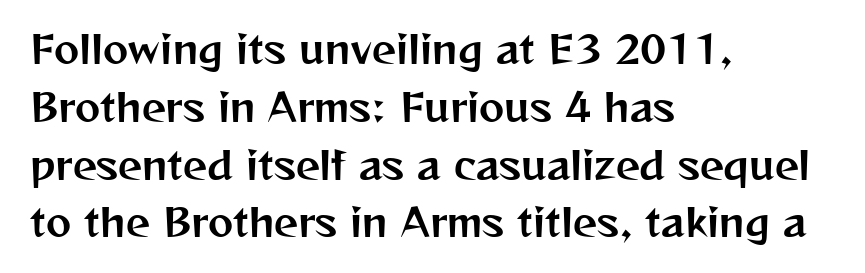
Nope, not italic — everything's standing straight. Default kerning and tracking; the words read as compact shapes. The strip under each line holds only bare page. Typographically, this falls in the sans-serif category. A typesetter would call this proportional, since set widths differ per character. The text block is weighted toward the left margin, trailing off unevenly rightward.
